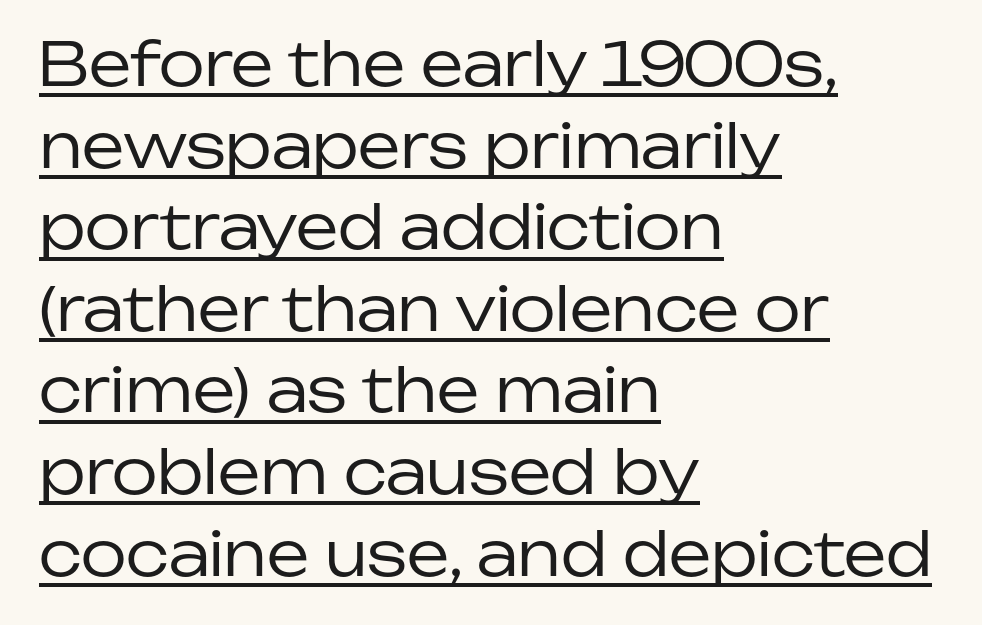
{"serif": "no", "italic": "no", "bold": "no", "weight": "regular", "width": "normal", "stroke_contrast": "low", "x_height": "medium", "monospaced": "no", "underline": "yes", "align": "left", "line_spacing": "normal", "line_spacing_ratio": 1.36, "letter_spacing": "normal", "letter_spacing_em": 0.0, "glyph_px": 60}
